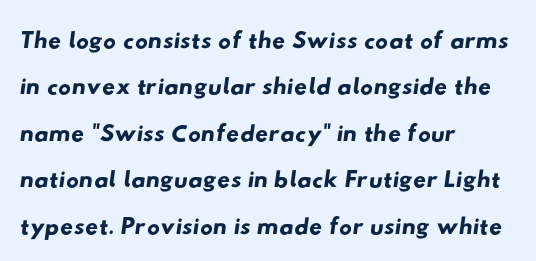
The image shows 36 px wide sans-serif type; set left-aligned, normal line spacing (1.29x), normal letter spacing, not underlined; low stroke contrast and a small x-height.
